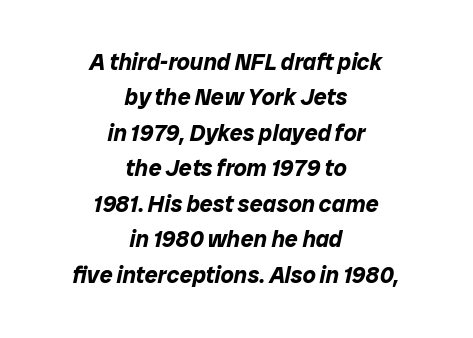
The image shows 23 px bold type, italic (leaning right); set centered, normal line spacing (1.54x), normal letter spacing, not underlined.
